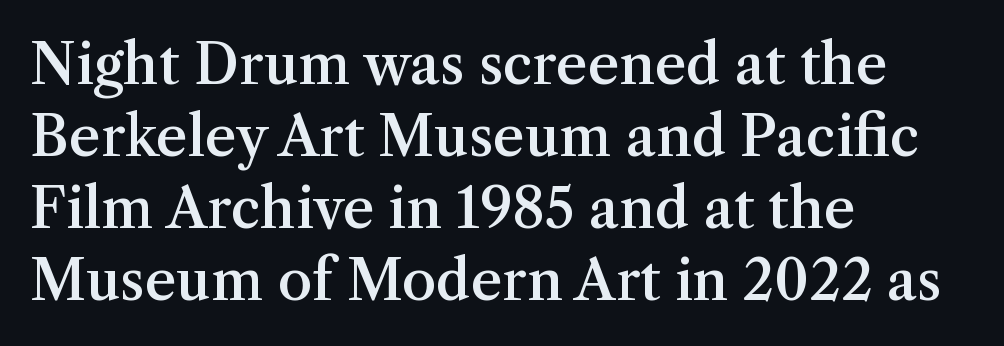
{"serif": "yes", "italic": "no", "bold": "semi", "weight": "semibold", "width": "normal", "stroke_contrast": "medium", "x_height": "medium", "monospaced": "no", "underline": "no", "align": "left", "line_spacing": "normal", "line_spacing_ratio": 1.31, "letter_spacing": "normal", "letter_spacing_em": 0.0, "glyph_px": 55}
